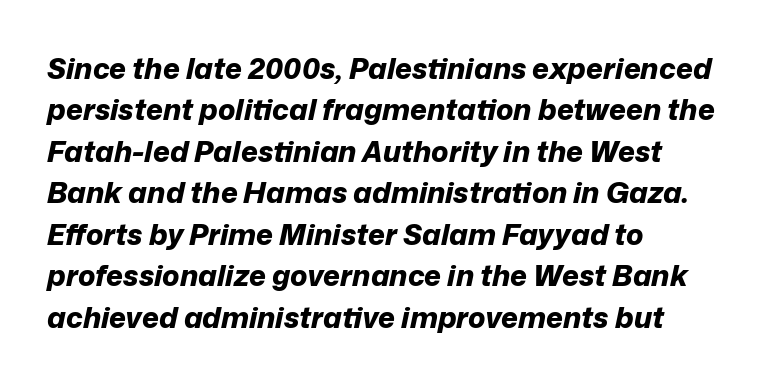
Visually the block forms a straight wall on the left and a jagged coastline on the right. There is no visible air inserted between adjacent glyphs. Underline: absent. Regular leading. The glyphs look as if they've been sheared to an angle. Each letter keeps its own natural width here, so spacing adapts to shape.
